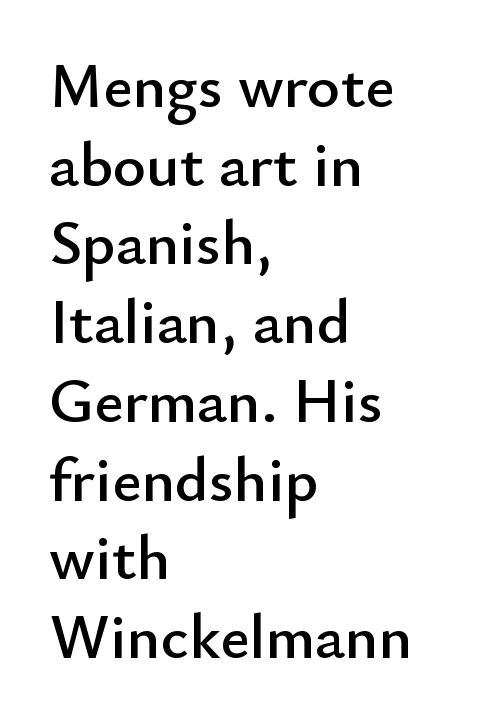
The image shows 63 px sans-serif type, upright; set left-aligned, normal line spacing (1.25x), normal letter spacing, not underlined; low stroke contrast and a small x-height.
